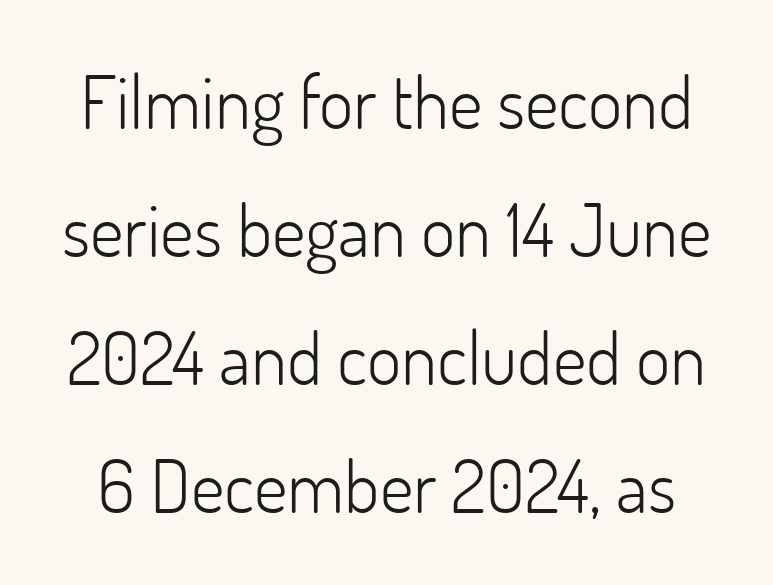
{"serif": "no", "italic": "no", "bold": "no", "weight": "light", "width": "normal", "stroke_contrast": "low", "x_height": "small", "monospaced": "no", "underline": "no", "line_spacing_ratio": 1.73, "letter_spacing": "normal", "letter_spacing_em": 0.0, "glyph_px": 74}
